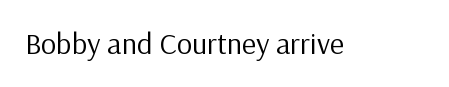
The image shows 30 px regular-weight sans-serif type, upright; set normal letter spacing, not underlined; low stroke contrast and a medium x-height.
